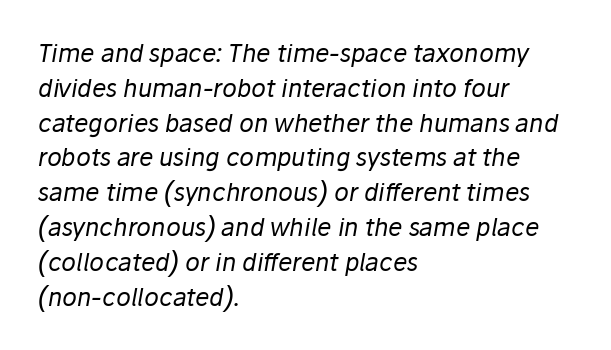
Words float on clear page, feet unadorned. Interline gaps are of average width in this sample. In CSS terms this would be text-align: left. How are the letters spaced? Ordinarily, with no added tracking.
